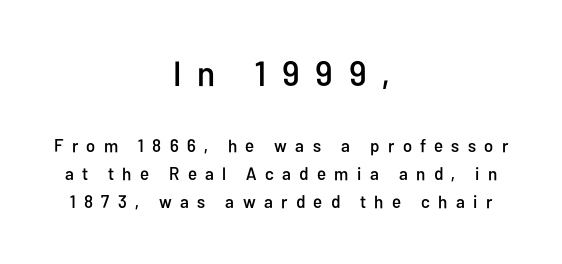
Q: Is the text italic (slanted)? A: No, it is upright.
Q: Is the typeface a serif or a sans-serif typeface? A: Sans-serif.
Q: Is the text underlined? A: No.
Q: How is the paragraph aligned? A: Centered.
Q: Is the spacing between letters normal or unusually wide? A: Unusually wide.
Q: Is the spacing between lines tight, normal or loose? A: Normal.
Q: Which block of text is set in a larger size, the first (top) or the second (bottom)? A: The first (top) one.
Q: Width (condensed, normal, or wide)? A: Condensed.
Q: Stroke contrast? A: Low.
Q: x-height? A: Medium.
Q: Monospaced? A: No.
